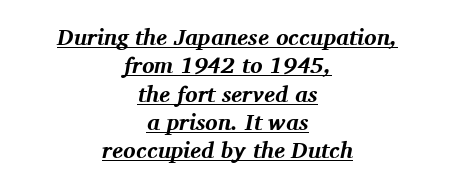
{"italic": "yes", "lean": "right", "slant_degrees": 11, "bold": "yes", "underline": "yes", "align": "center", "line_spacing_ratio": 1.23, "letter_spacing": "normal", "letter_spacing_em": 0.0, "glyph_px": 23}
